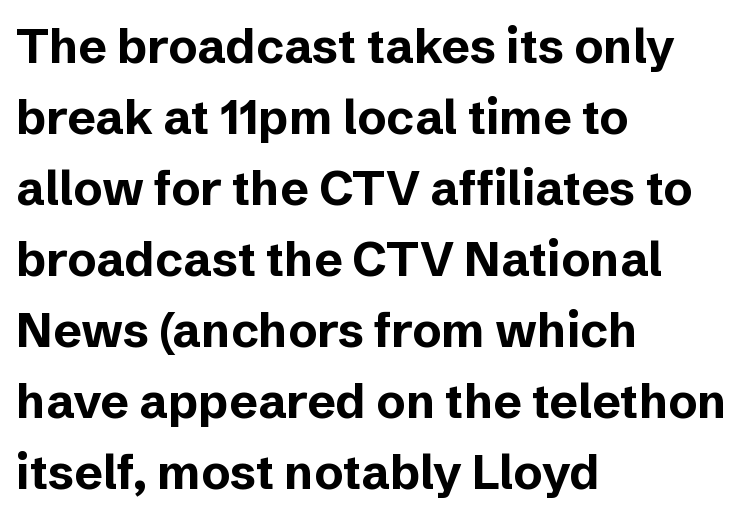
{"serif": "no", "italic": "no", "bold": "yes", "weight": "bold", "width": "normal", "stroke_contrast": "low", "x_height": "medium", "monospaced": "no", "underline": "no", "align": "left", "line_spacing": "normal", "line_spacing_ratio": 1.48, "letter_spacing": "normal", "letter_spacing_em": 0.0, "glyph_px": 48}
